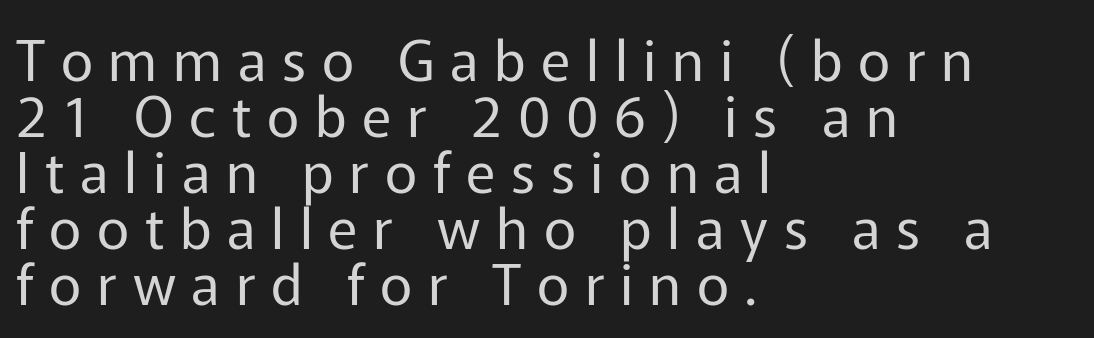
The image shows 56 px regular-weight sans-serif type, upright; set left-aligned, tight line spacing (1.0x), unusually wide letter spacing (+0.28 em), not underlined; low stroke contrast and a medium x-height.
